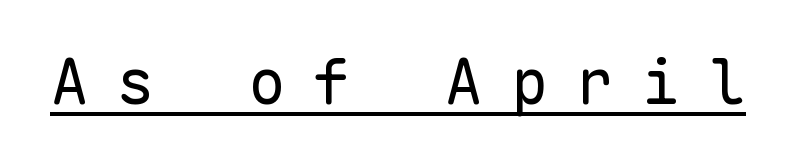
The image shows 62 px regular-weight sans-serif type, upright, monospaced; set unusually wide letter spacing (+0.46 em), underlined; low stroke contrast and a medium x-height.
